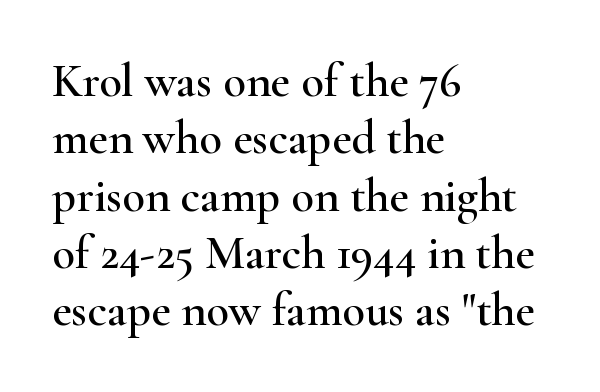
How are the letters spaced? Ordinarily, with no added tracking. In terms of letterform style, serifs are clearly present. A typesetter would call this proportional, since set widths differ per character. This is the regular roman posture of the typeface. Short and long lines alike share a common starting point at left. Just letters on the line, the space beneath them empty.
